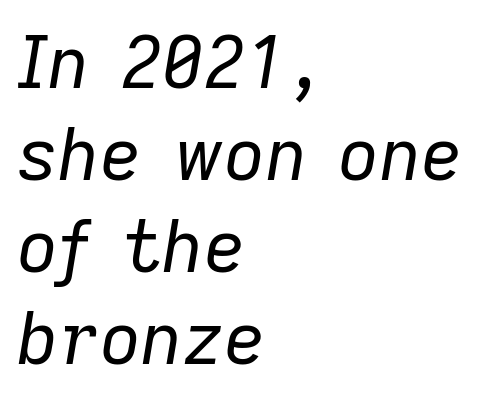
Q: Is the text bold? A: No.
Q: Is the text italic (slanted)? A: Yes, it leans right by about 9 degrees.
Q: Is the text underlined? A: No.
Q: How is the paragraph aligned? A: Left-aligned.
Q: Is the spacing between letters normal or unusually wide? A: Normal.
Q: Is the spacing between lines tight, normal or loose? A: Normal.
Q: Width (condensed, normal, or wide)? A: Normal.
Q: Stroke contrast? A: Low.
Q: x-height? A: Medium.
Q: Monospaced? A: No.
